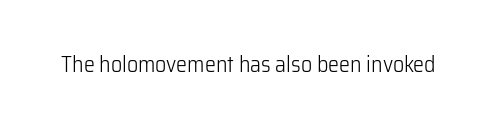
Q: Is the text bold? A: No.
Q: Is the text italic (slanted)? A: No, it is upright.
Q: Is the text underlined? A: No.
Q: Is the spacing between letters normal or unusually wide? A: Normal.
